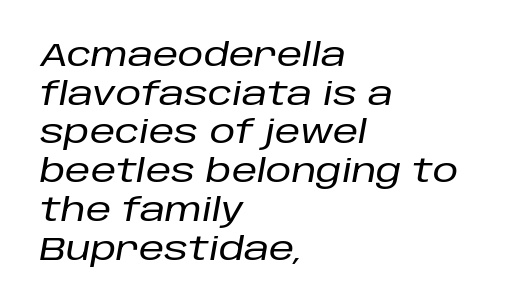
Q: Is the text italic (slanted)? A: Yes, it leans right by about 10 degrees.
Q: Is the text underlined? A: No.
Q: How is the paragraph aligned? A: Left-aligned.
Q: Is the spacing between letters normal or unusually wide? A: Normal.
Q: Width (condensed, normal, or wide)? A: Normal.
Q: Stroke contrast? A: Low.
Q: x-height? A: Large.
Q: Monospaced? A: No.
